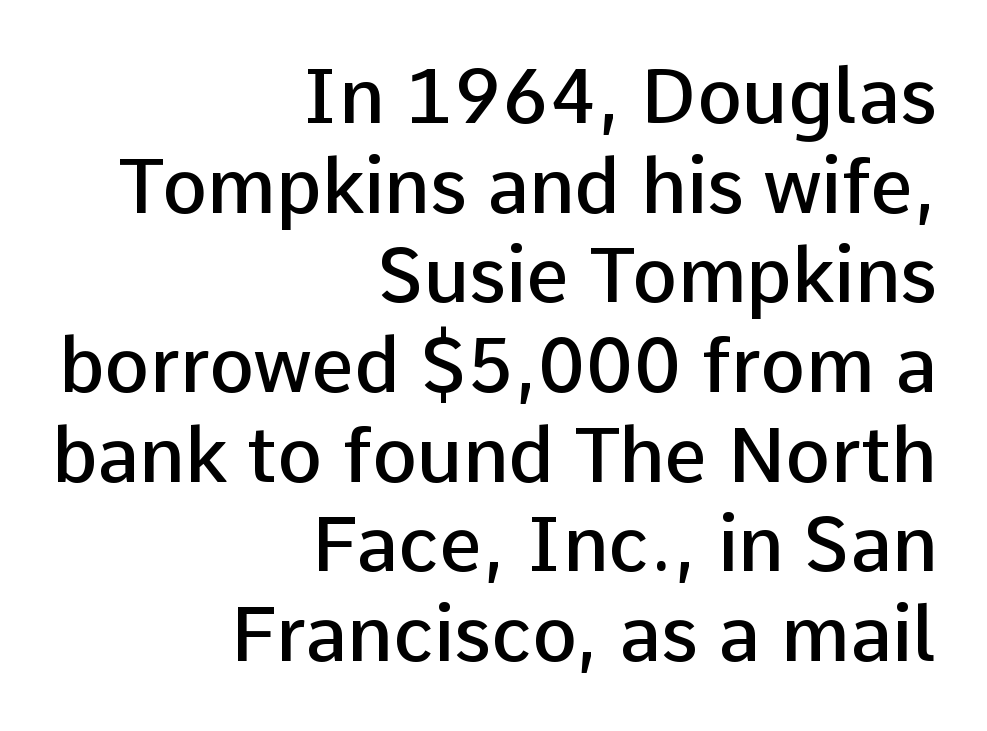
The sample has been set in demibold, a notch under bold. A typesetter would mark this as roman, not italic. Layout note: lines flush right. Does the type have serifs? No, each stem ends abruptly.
